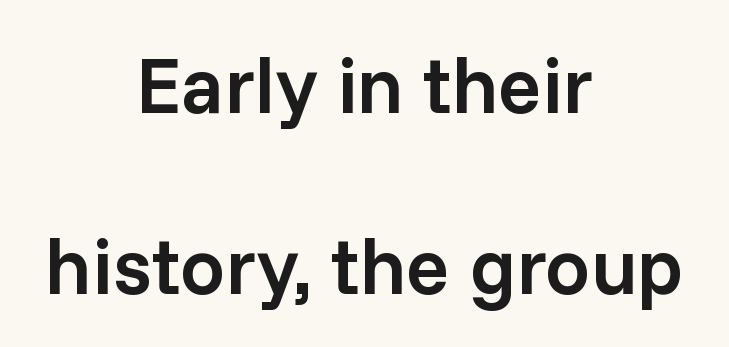
{"serif": "no", "italic": "no", "bold": "semi", "weight": "semibold", "width": "normal", "stroke_contrast": "low", "x_height": "medium", "monospaced": "no", "underline": "no", "align": "center", "line_spacing": "loose", "line_spacing_ratio": 2.26, "letter_spacing": "normal", "letter_spacing_em": 0.0, "glyph_px": 80}
